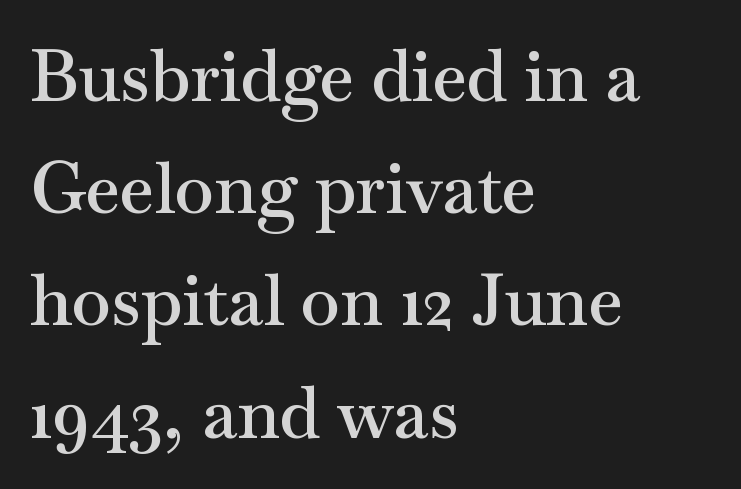
Q: Is the text bold? A: Semi-bold.
Q: Is the text italic (slanted)? A: No, it is upright.
Q: Is the typeface a serif or a sans-serif typeface? A: Serif.
Q: Is the text underlined? A: No.
Q: How is the paragraph aligned? A: Left-aligned.
Q: Is the spacing between letters normal or unusually wide? A: Normal.
Q: Is the spacing between lines tight, normal or loose? A: Normal.
Q: Width (condensed, normal, or wide)? A: Wide.
Q: Stroke contrast? A: Medium.
Q: x-height? A: Small.
Q: Monospaced? A: No.
